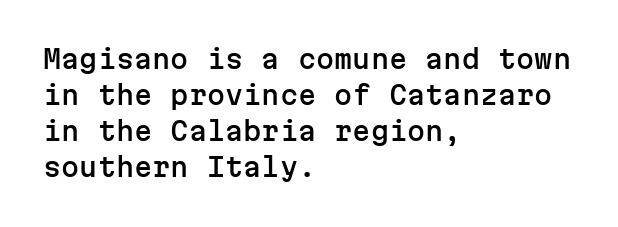
The image shows 26 px text type, upright; set left-aligned, normal line spacing (1.39x), normal letter spacing, not underlined.
